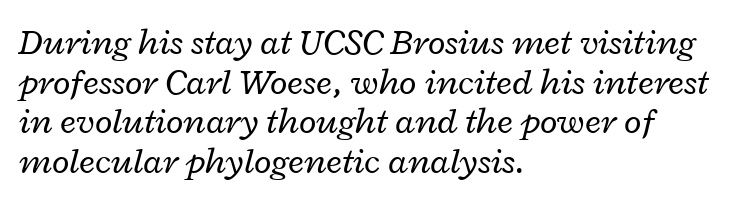
{"italic": "yes", "lean": "right", "slant_degrees": 12, "bold": "no", "weight": "regular", "width": "wide", "stroke_contrast": "low", "x_height": "medium", "monospaced": "no", "underline": "no", "align": "left", "line_spacing": "tight", "line_spacing_ratio": 1.1, "letter_spacing": "normal", "letter_spacing_em": 0.0, "glyph_px": 36}
